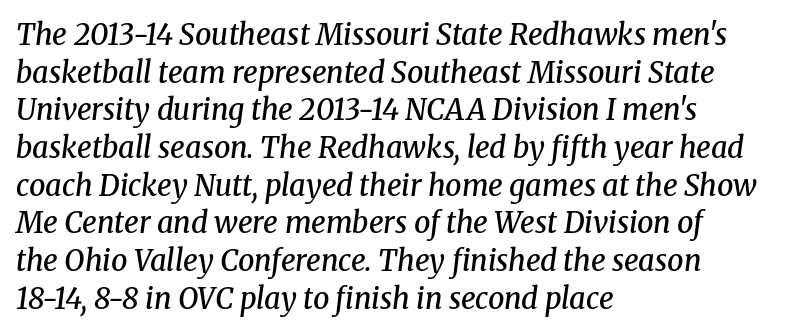
The image shows 29 px semibold serif type, italic (leaning right); set left-aligned, normal line spacing (1.3x), normal letter spacing, not underlined; medium stroke contrast and a medium x-height.
